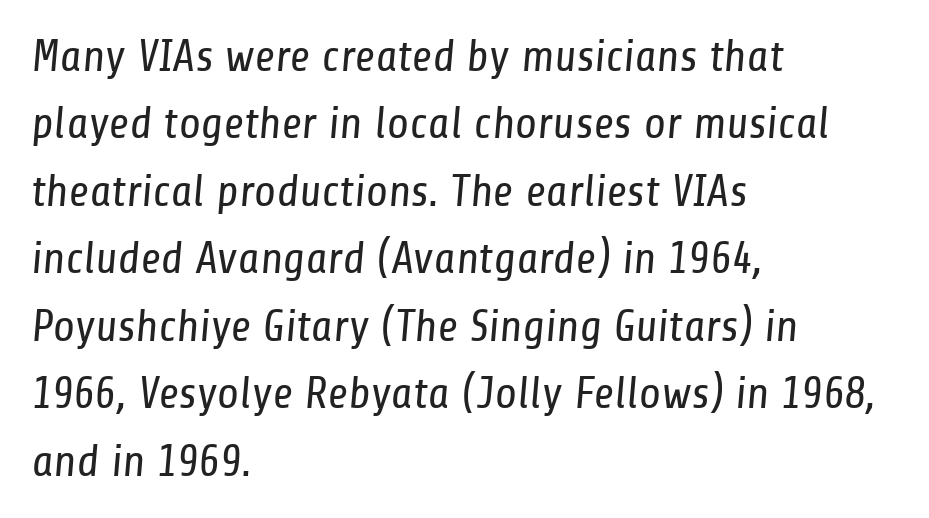
{"serif": "no", "bold": "no", "weight": "regular", "width": "condensed", "stroke_contrast": "low", "x_height": "medium", "monospaced": "no", "underline": "no", "align": "left", "line_spacing": "normal", "line_spacing_ratio": 1.5, "letter_spacing": "normal", "letter_spacing_em": 0.0, "glyph_px": 45}
